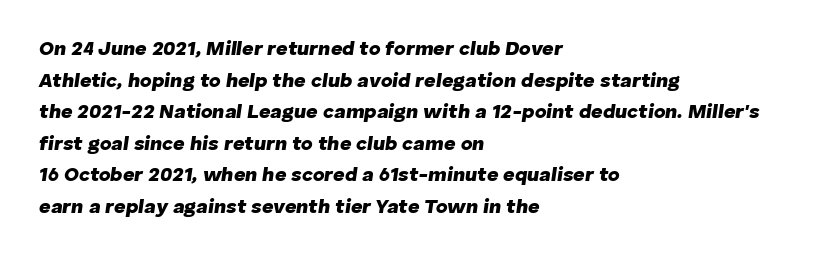
The area under the type is left untouched. There's an unmistakable incline to the writing here. Horizontally, the lines are justified to the leading edge only. Inter-character spacing is left at the font's built-in metrics. Typographic density is high because the face is bold.
